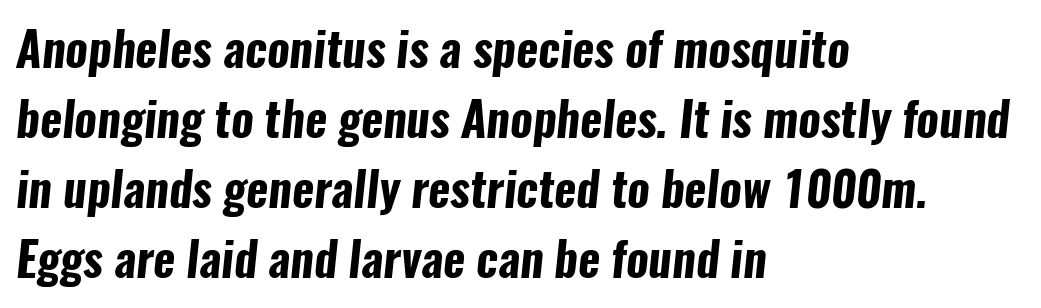
The image shows 47 px bold, condensed sans-serif type; set left-aligned, normal line spacing (1.49x), normal letter spacing, not underlined; low stroke contrast and a medium x-height.
